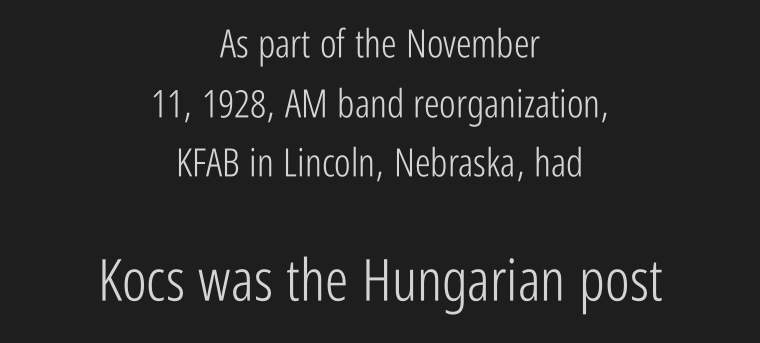
The image shows 58 px light, condensed sans-serif type, upright; set centered, normal line spacing (1.53x), normal letter spacing, not underlined; the second (bottom) block is 1.49x larger; low stroke contrast and a medium x-height.
